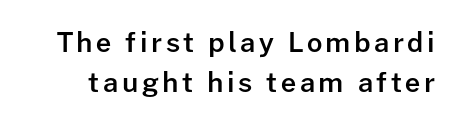
Q: Is the text bold? A: Semi-bold.
Q: Is the text italic (slanted)? A: No, it is upright.
Q: Is the text underlined? A: No.
Q: Is the spacing between lines tight, normal or loose? A: Normal.
